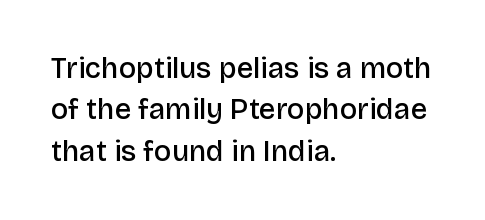
Here the glyphs are tracked normally, forming tight word shapes. Unmarked baselines from the first word to the last. Set as a demibold, roughly 600 on the weight scale. Varying glyph widths throughout — classic text-font behaviour. Upright lettering throughout.
